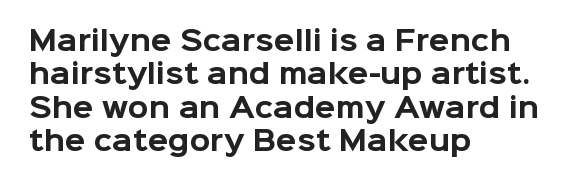
There is no visible air inserted between adjacent glyphs. Compared with a centered layout, this one pins lines to the left instead. The strokes are fattened all the way to bold. A typesetter would mark this as roman, not italic. The words here are not underlined.
